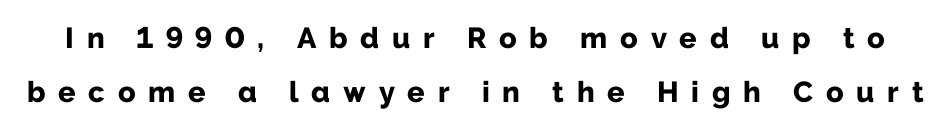
{"serif": "no", "italic": "no", "bold": "yes", "weight": "bold", "width": "normal", "stroke_contrast": "low", "x_height": "medium", "monospaced": "no", "underline": "no", "line_spacing_ratio": 1.86, "letter_spacing": "wide", "letter_spacing_em": 0.44, "glyph_px": 29}
